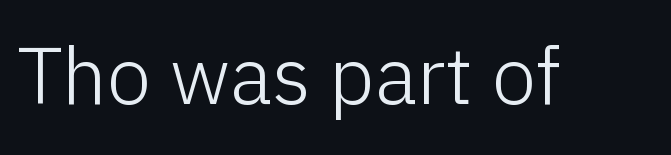
The image shows 80 px light sans-serif type, upright; set normal letter spacing, not underlined; low stroke contrast and a medium x-height.
